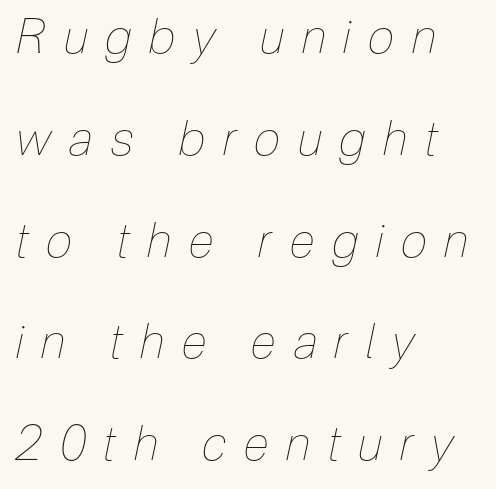
{"italic": "yes", "lean": "right", "slant_degrees": 12, "bold": "no", "weight": "thin", "width": "condensed", "stroke_contrast": "low", "x_height": "medium", "monospaced": "no", "underline": "no", "align": "left", "line_spacing": "loose", "line_spacing_ratio": 2.12, "letter_spacing": "wide", "letter_spacing_em": 0.37, "glyph_px": 48}
